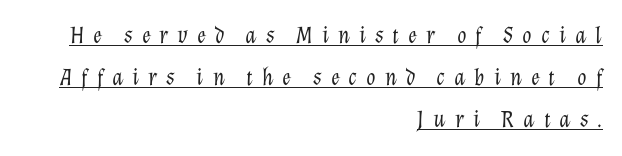
The image shows 24 px text type, italic (leaning right); set right-aligned, line spacing 1.75x, unusually wide letter spacing (+0.37 em), underlined.
